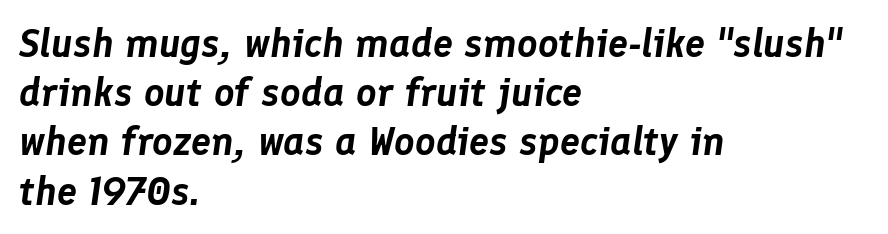
Q: Is the text italic (slanted)? A: Yes, it leans right by about 8 degrees.
Q: Is the text underlined? A: No.
Q: How is the paragraph aligned? A: Left-aligned.
Q: Is the spacing between letters normal or unusually wide? A: Normal.
Q: Width (condensed, normal, or wide)? A: Normal.
Q: Stroke contrast? A: Low.
Q: x-height? A: Medium.
Q: Monospaced? A: No.
